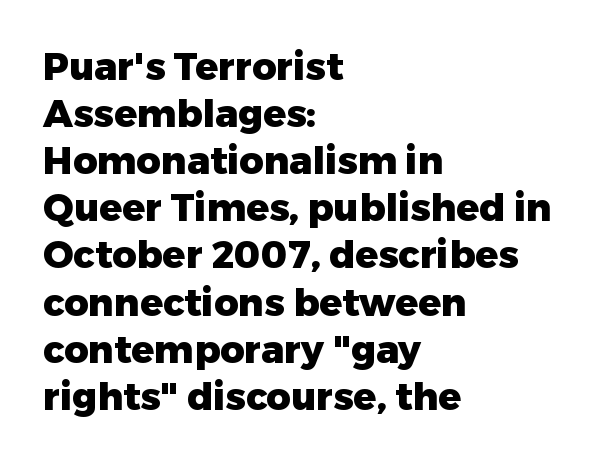
{"serif": "no", "italic": "no", "bold": "yes", "weight": "heavy", "width": "normal", "stroke_contrast": "low", "x_height": "medium", "monospaced": "no", "underline": "no", "align": "left", "line_spacing_ratio": 1.24, "letter_spacing": "normal", "letter_spacing_em": 0.0, "glyph_px": 38}
